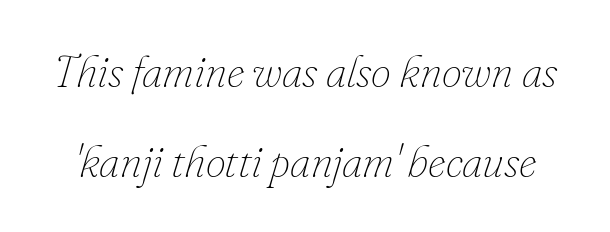
The image shows 45 px thin type, italic (leaning right); set loose line spacing (2.01x), normal letter spacing, not underlined; low stroke contrast and a small x-height.
